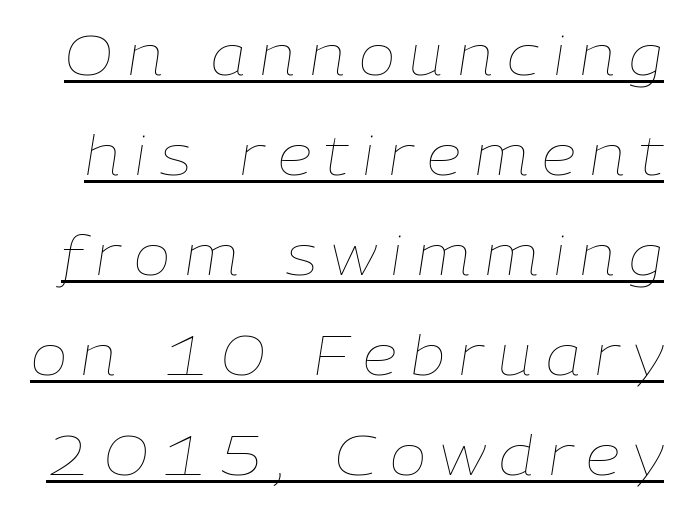
Caption: face not bold, strokes unweighted. The face used here has a pronounced slope to its letters. Like a heading marked for emphasis, these lines bear an underscore. The face used here is rendered with a markedly widened letterfit. The rendering uses natural spacing where letterforms have individual widths.
